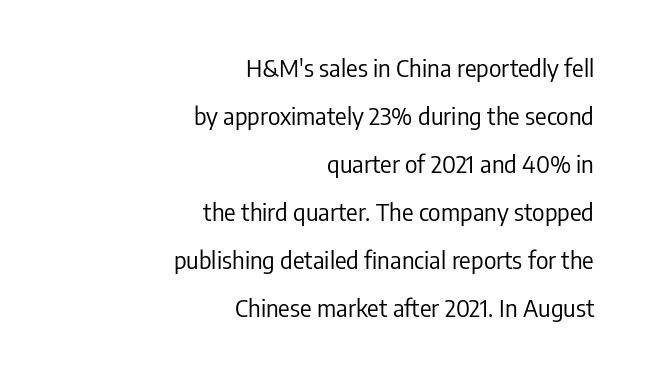
Q: Is the text bold? A: No.
Q: Is the text italic (slanted)? A: No, it is upright.
Q: Is the text underlined? A: No.
Q: How is the paragraph aligned? A: Right-aligned.
Q: Is the spacing between letters normal or unusually wide? A: Normal.
Q: Is the spacing between lines tight, normal or loose? A: Loose.
